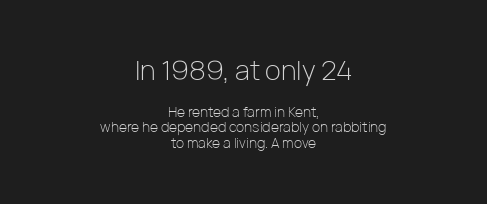
The image shows 27 px text type, upright; set centered, tight line spacing (1.09x), normal letter spacing, not underlined; the first (top) block is 1.93x larger.
